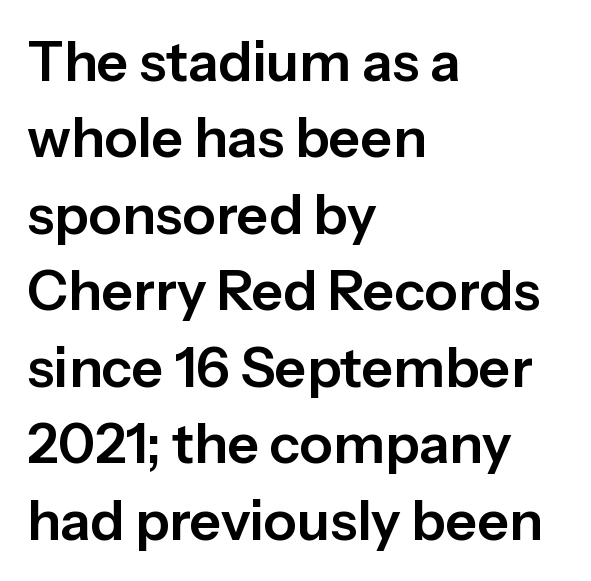
The font's upright variant was chosen for this text. Honestly, the letter spacing is just normal — you wouldn't notice it. No feet cap the strokes, marking this as sans-serif type. Rule under the text: the space is simply empty. Proportional: the letters do not fall into vertical columns. The passage shown stacks its lines at a standard gap.
